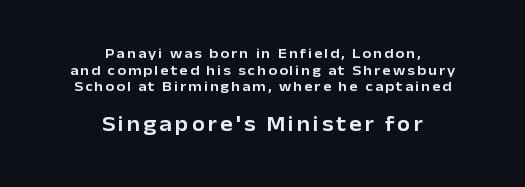
Q: Is the text italic (slanted)? A: No, it is upright.
Q: Is the text underlined? A: No.
Q: How is the paragraph aligned? A: Centered.
Q: Which block of text is set in a larger size, the first (top) or the second (bottom)? A: The second (bottom) one.
